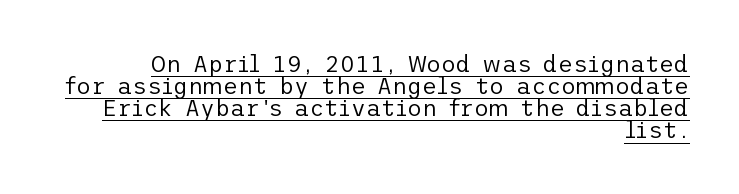
Q: Is the text bold? A: No.
Q: Is the text italic (slanted)? A: No, it is upright.
Q: Is the text underlined? A: Yes.
Q: How is the paragraph aligned? A: Right-aligned.
Q: Is the spacing between letters normal or unusually wide? A: Normal.
Q: Is the spacing between lines tight, normal or loose? A: Tight.
